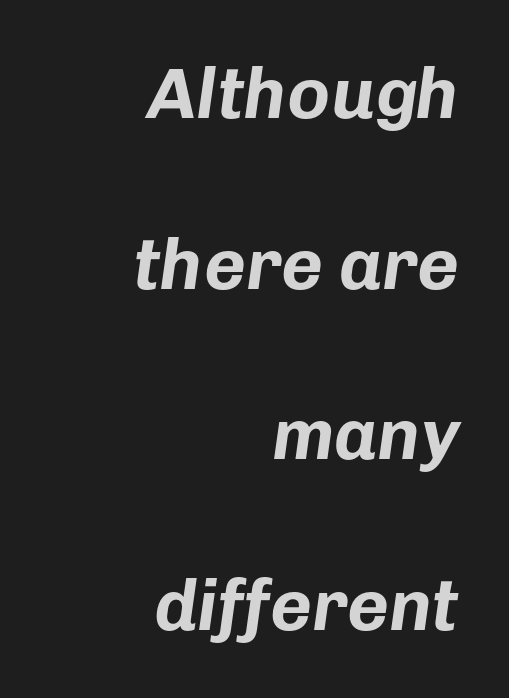
A student would call this right alignment; a typographer would say flush right, rag left. The passage shown is typed in a proportional face where columns would drift. The whole block is typeset with a tilt. The passage shown is emphatically bold. Nobody drew a line under any word here. Rows of type keep a wide berth in the vertical direction.
